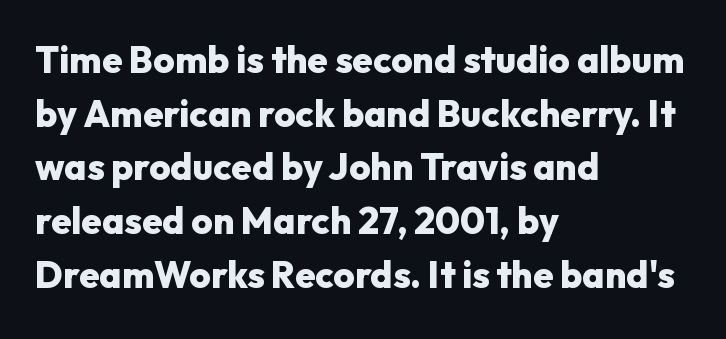
{"serif": "no", "italic": "no", "bold": "yes", "weight": "heavy", "width": "normal", "stroke_contrast": "low", "x_height": "medium", "monospaced": "no", "underline": "no", "align": "left", "line_spacing": "normal", "line_spacing_ratio": 1.45, "letter_spacing": "normal", "letter_spacing_em": 0.0, "glyph_px": 37}
